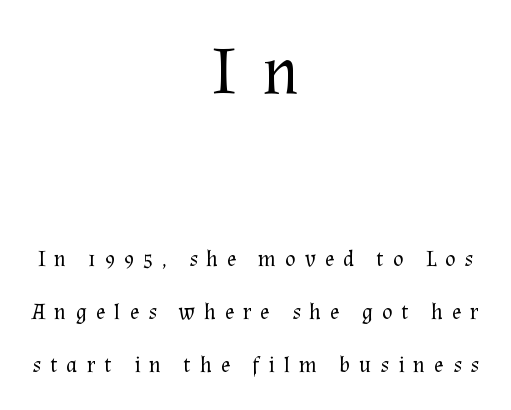
Q: Is the text bold? A: No.
Q: Is the text italic (slanted)? A: No, it is upright.
Q: Is the text underlined? A: No.
Q: How is the paragraph aligned? A: Centered.
Q: Is the spacing between letters normal or unusually wide? A: Unusually wide.
Q: Is the spacing between lines tight, normal or loose? A: Loose.
Q: Which block of text is set in a larger size, the first (top) or the second (bottom)? A: The first (top) one.
Q: Width (condensed, normal, or wide)? A: Normal.
Q: Stroke contrast? A: Medium.
Q: x-height? A: Medium.
Q: Monospaced? A: No.
